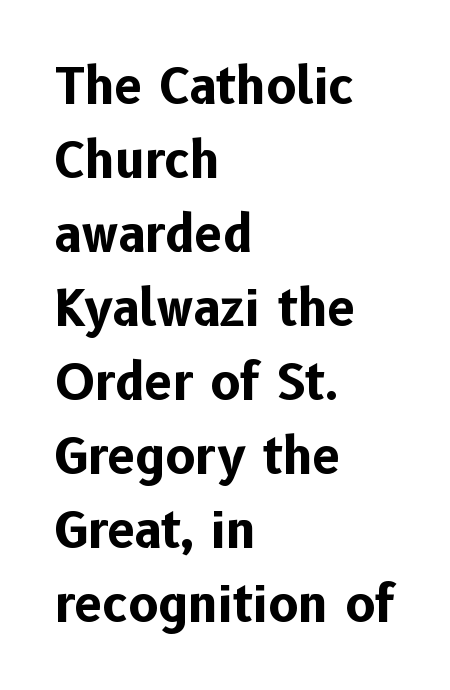
{"serif": "no", "italic": "no", "bold": "yes", "weight": "bold", "width": "normal", "stroke_contrast": "low", "x_height": "medium", "monospaced": "no", "underline": "no", "align": "left", "line_spacing": "normal", "line_spacing_ratio": 1.48, "letter_spacing": "normal", "letter_spacing_em": 0.0, "glyph_px": 50}
